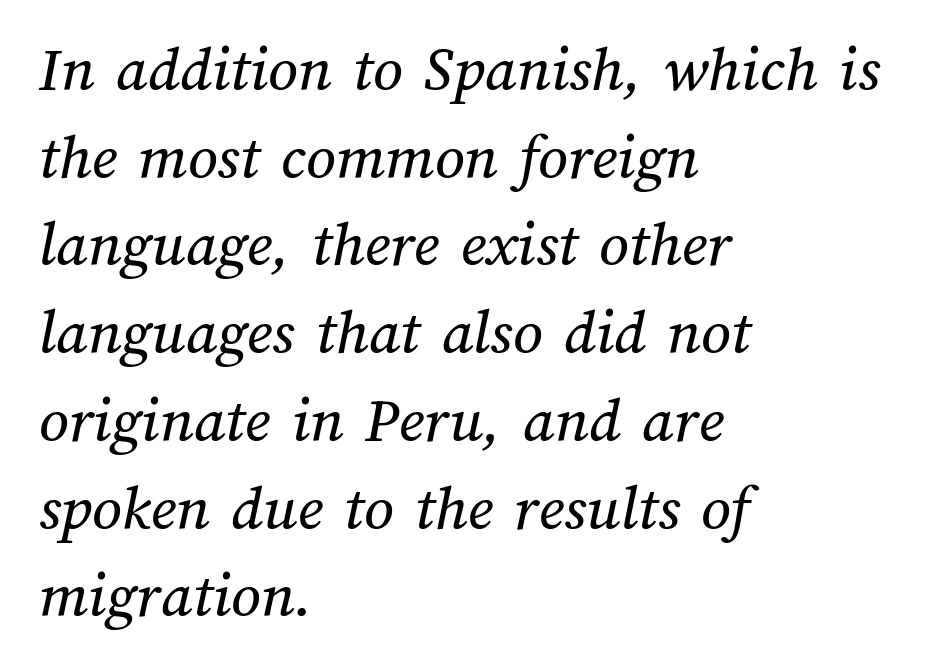
The image shows 65 px text type; set left-aligned, normal line spacing (1.35x), normal letter spacing, not underlined; medium stroke contrast and a medium x-height.
